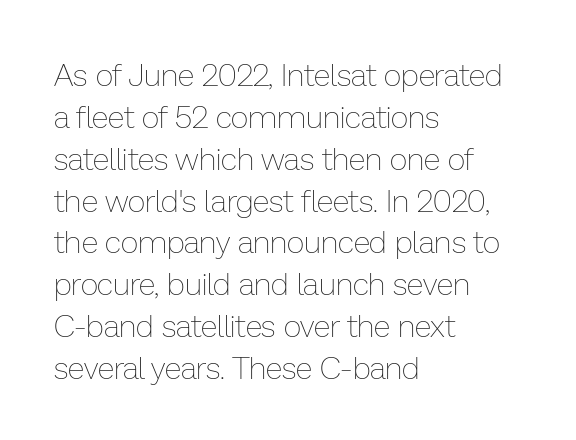
The image shows 31 px thin type, upright; set left-aligned, normal line spacing (1.35x), normal letter spacing, not underlined; low stroke contrast and a medium x-height.
